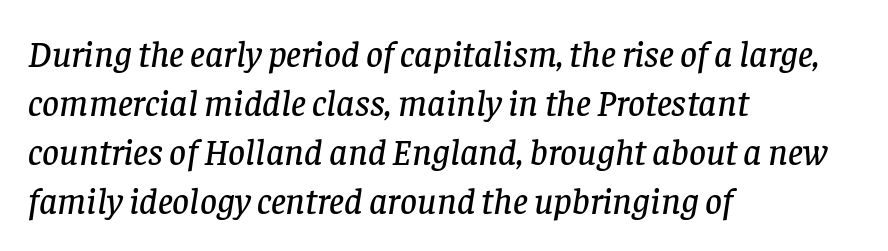
Words float on clear page, feet unadorned. This sample uses a serif face. Casual observation: everything's shoved over to the left. It's the slanting kind of type. Honestly, the letter spacing is just normal — you wouldn't notice it.
